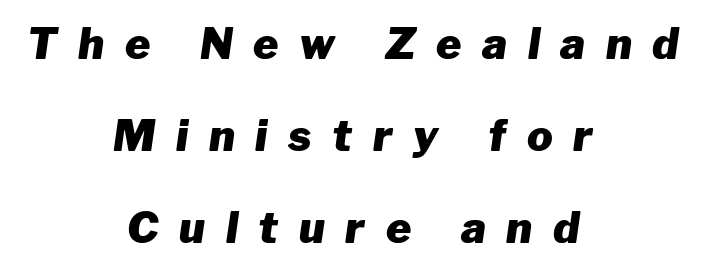
These lines stand farther apart than default settings would place them. This sample uses an oblique cut, with every glyph tilted off the vertical. Caption: expanded tracking, letters set apart. Note the varied advance widths — an 'i' is clearly narrower than an 'm'. Has an underline been added? It has not.
